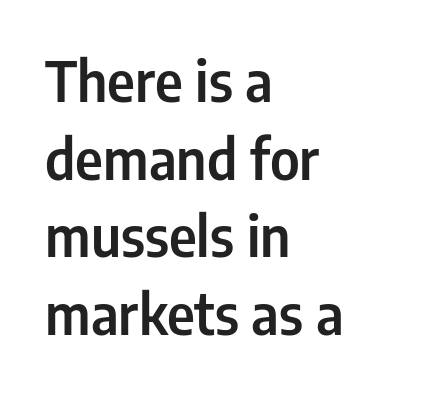
Q: Is the text italic (slanted)? A: No, it is upright.
Q: Is the typeface a serif or a sans-serif typeface? A: Sans-serif.
Q: Is the text underlined? A: No.
Q: How is the paragraph aligned? A: Left-aligned.
Q: Is the spacing between letters normal or unusually wide? A: Normal.
Q: Is the spacing between lines tight, normal or loose? A: Normal.
Q: Width (condensed, normal, or wide)? A: Condensed.
Q: Stroke contrast? A: Low.
Q: x-height? A: Medium.
Q: Monospaced? A: No.
